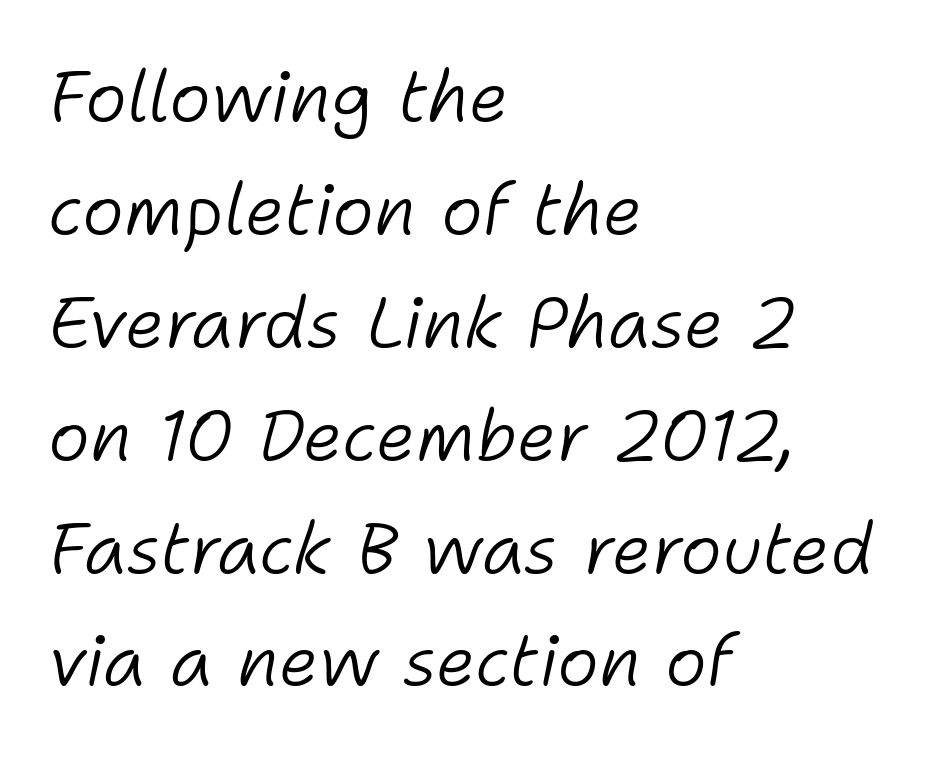
The image shows 71 px light type, italic (leaning right); set left-aligned, normal line spacing (1.59x), normal letter spacing, not underlined; low stroke contrast and a medium x-height.
